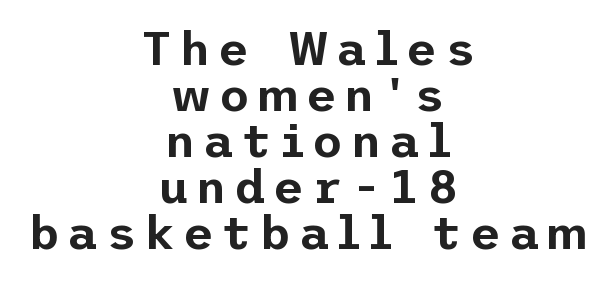
{"serif": "no", "italic": "no", "width": "normal", "stroke_contrast": "low", "x_height": "medium", "underline": "no", "align": "center", "line_spacing": "tight", "line_spacing_ratio": 0.98, "glyph_px": 47}
